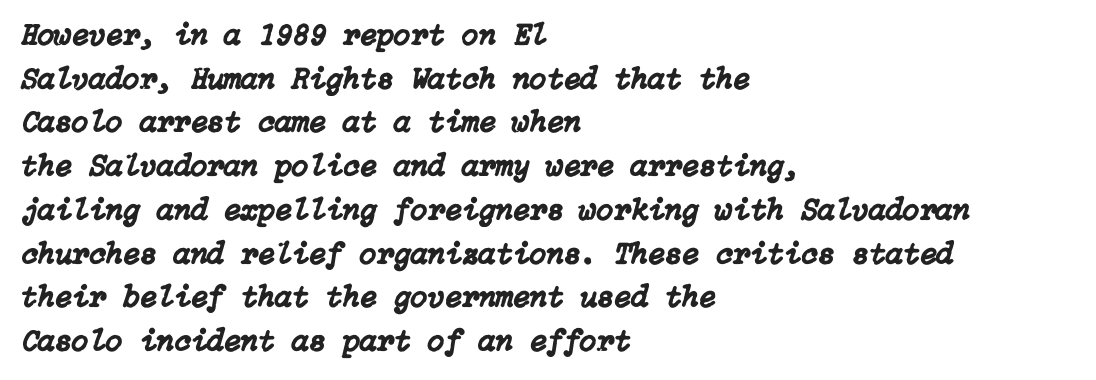
There is no visible air inserted between adjacent glyphs. These lines are set flush left with a ragged right edge. A clean baseline with only descenders dipping below it. The passage shown leans; its letterforms are oblique.
